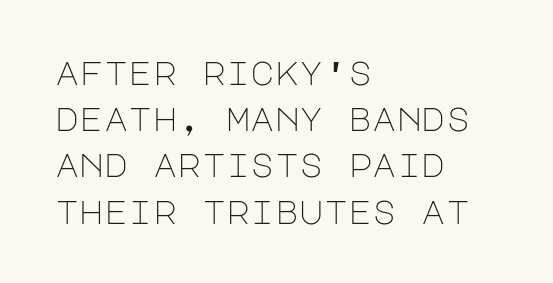
{"serif": "no", "italic": "no", "bold": "no", "weight": "light", "width": "normal", "stroke_contrast": "low", "x_height": "large", "underline": "no", "align": "left", "line_spacing": "normal", "line_spacing_ratio": 1.4, "letter_spacing": "normal", "letter_spacing_em": 0.0, "glyph_px": 33}
